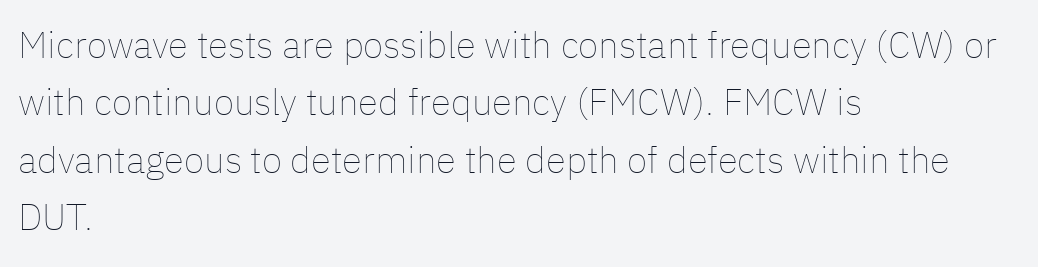
The image shows 37 px thin type, upright; set left-aligned, normal line spacing (1.55x), normal letter spacing, not underlined; low stroke contrast and a medium x-height.
